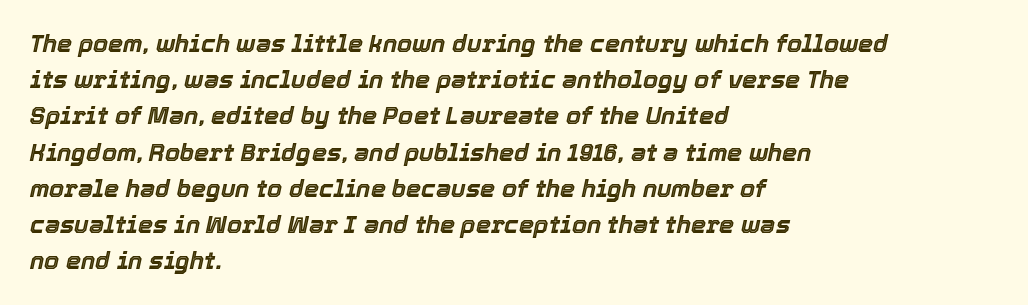
Q: Is the text italic (slanted)? A: Yes, it leans right by about 12 degrees.
Q: Is the text underlined? A: No.
Q: How is the paragraph aligned? A: Left-aligned.
Q: Is the spacing between letters normal or unusually wide? A: Normal.
Q: Is the spacing between lines tight, normal or loose? A: Normal.
